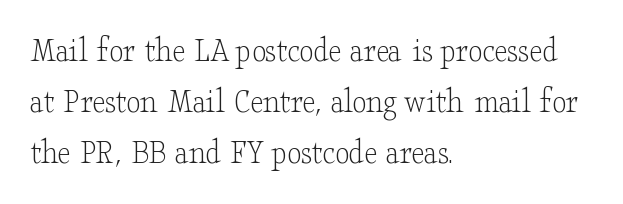
The image shows 36 px light, wide serif type, upright; set left-aligned, normal line spacing (1.42x), normal letter spacing, not underlined; low stroke contrast and a small x-height.
